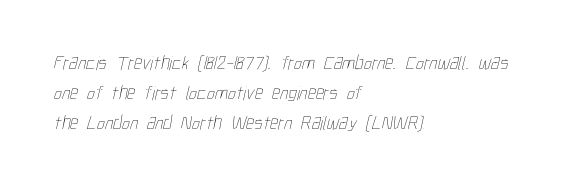
{"bold": "no", "underline": "no", "align": "left", "line_spacing": "normal", "line_spacing_ratio": 1.51, "letter_spacing": "normal", "letter_spacing_em": 0.0, "glyph_px": 20}
